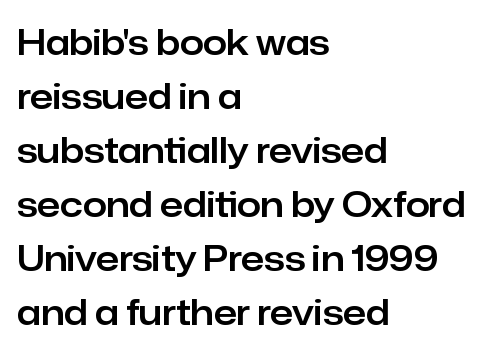
Q: Is the text italic (slanted)? A: No, it is upright.
Q: Is the typeface a serif or a sans-serif typeface? A: Sans-serif.
Q: Is the text underlined? A: No.
Q: How is the paragraph aligned? A: Left-aligned.
Q: Is the spacing between letters normal or unusually wide? A: Normal.
Q: Is the spacing between lines tight, normal or loose? A: Normal.
Q: Width (condensed, normal, or wide)? A: Normal.
Q: Stroke contrast? A: Low.
Q: x-height? A: Medium.
Q: Monospaced? A: No.
